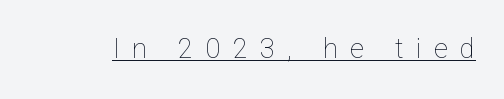
Q: Is the text bold? A: No.
Q: Is the text italic (slanted)? A: No, it is upright.
Q: Is the text underlined? A: Yes.
Q: Is the spacing between letters normal or unusually wide? A: Unusually wide.
